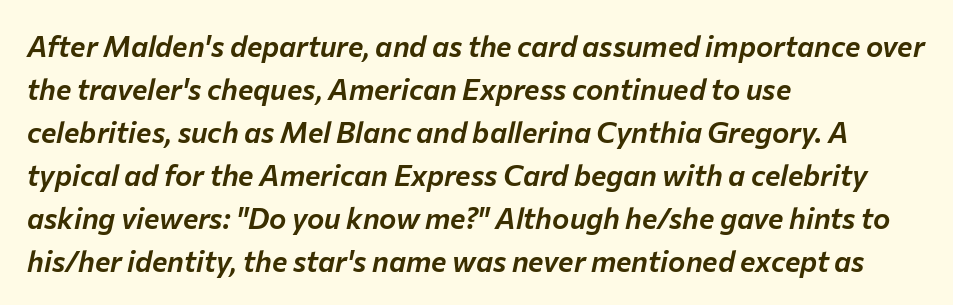
Q: Is the text italic (slanted)? A: Yes, it leans right by about 12 degrees.
Q: Is the text underlined? A: No.
Q: How is the paragraph aligned? A: Left-aligned.
Q: Is the spacing between letters normal or unusually wide? A: Normal.
Q: Is the spacing between lines tight, normal or loose? A: Normal.
Q: Width (condensed, normal, or wide)? A: Normal.
Q: Stroke contrast? A: Low.
Q: x-height? A: Medium.
Q: Monospaced? A: No.
